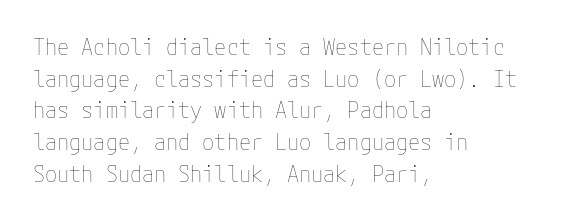
Ordinary non-slanted type is in use. Whoever set this chose a conventional vertical rhythm. Nothing unusual about the tracking: characters are spaced as the font intends. Every row of glyphs begins at an identical x-position on the left.
